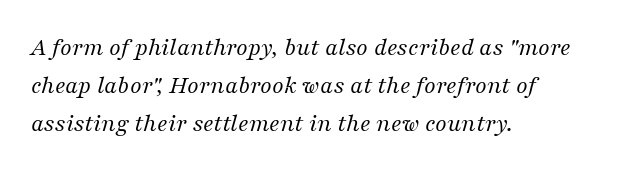
The glyphs look as if they've been sheared to an angle. The vertical gap from one line to the next is medium. A light-to-regular cut is what we see here. Between one letter and the next there's only the usual sliver of space. The paragraph has a hard left edge and a soft right edge. The specimen omits any rule beneath the text block's lines.
